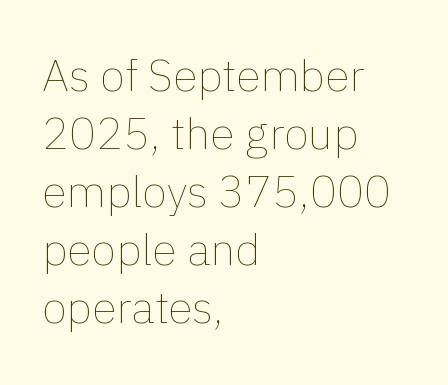
Q: Is the text bold? A: No.
Q: Is the text italic (slanted)? A: No, it is upright.
Q: Is the text underlined? A: No.
Q: How is the paragraph aligned? A: Left-aligned.
Q: Is the spacing between letters normal or unusually wide? A: Normal.
Q: Is the spacing between lines tight, normal or loose? A: Normal.
Q: Width (condensed, normal, or wide)? A: Normal.
Q: Stroke contrast? A: Low.
Q: x-height? A: Medium.
Q: Monospaced? A: No.
